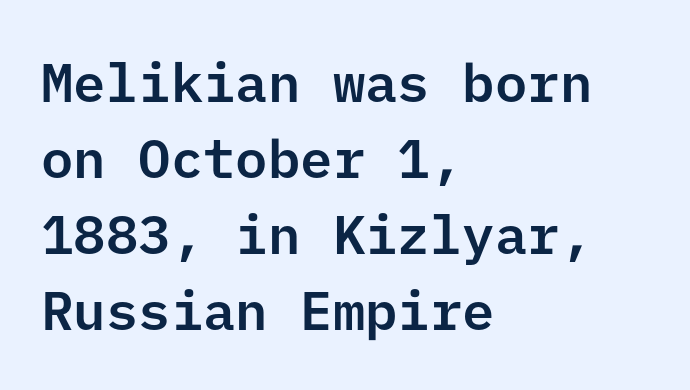
Rendered with straight, roman letterforms. Glyph-to-glyph distance matches everyday printed text. The strip under each line holds only bare page. The lines in this sample share a left origin and differ only in where they stop. Each letter's strokes conclude bluntly, with no projecting serifs. Honestly, the row spacing looks completely unremarkable.
